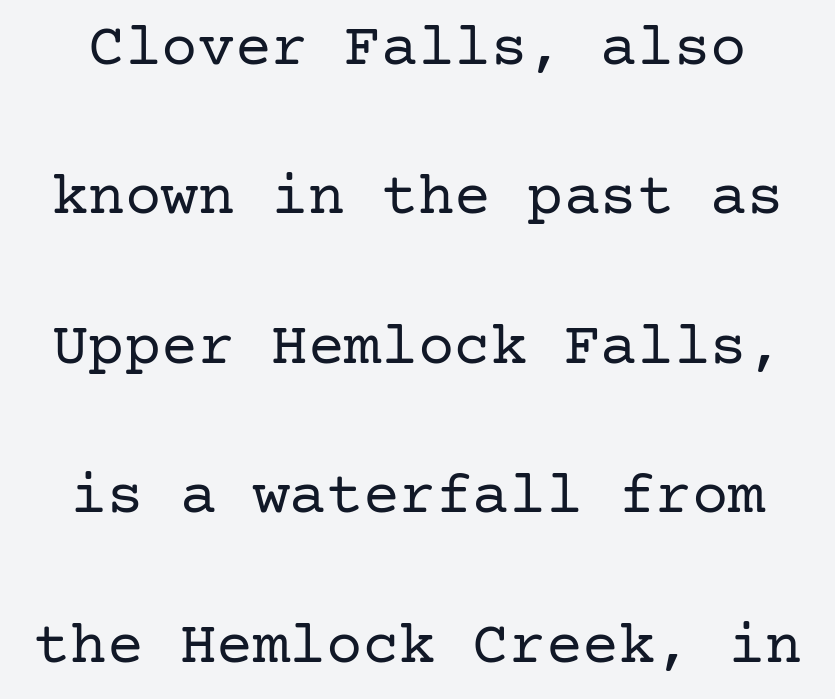
The image shows 61 px regular-weight serif type, upright; set loose line spacing (2.45x), normal letter spacing, not underlined; low stroke contrast and a medium x-height.
